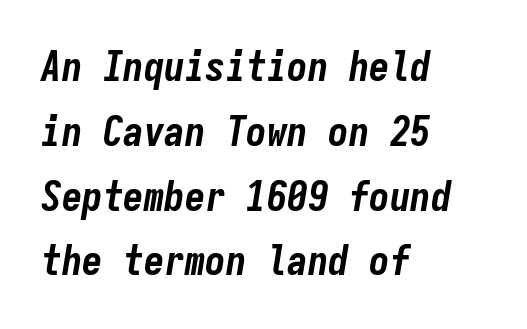
The image shows 41 px bold, condensed type, italic (leaning right), monospaced; set left-aligned, normal line spacing (1.58x), normal letter spacing, not underlined; low stroke contrast and a medium x-height.
